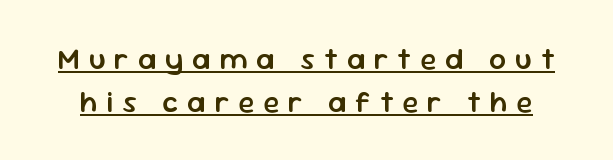
Q: Is the text bold? A: Semi-bold.
Q: Is the text italic (slanted)? A: No, it is upright.
Q: Is the typeface a serif or a sans-serif typeface? A: Sans-serif.
Q: Is the text underlined? A: Yes.
Q: Is the spacing between letters normal or unusually wide? A: Unusually wide.
Q: Is the spacing between lines tight, normal or loose? A: Normal.
Q: Width (condensed, normal, or wide)? A: Normal.
Q: Stroke contrast? A: Low.
Q: x-height? A: Medium.
Q: Monospaced? A: No.
